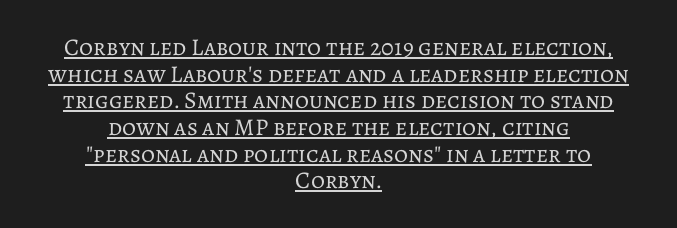
{"italic": "no", "bold": "no", "underline": "yes", "align": "center", "line_spacing": "tight", "line_spacing_ratio": 1.11, "letter_spacing": "normal", "letter_spacing_em": 0.0, "glyph_px": 24}
